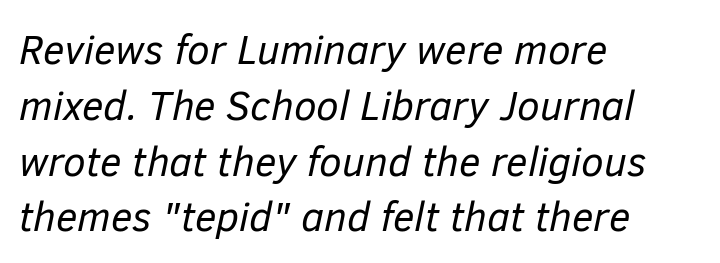
The image shows 41 px regular-weight type, italic (leaning right); set left-aligned, normal line spacing (1.36x), normal letter spacing, not underlined; low stroke contrast and a medium x-height.
